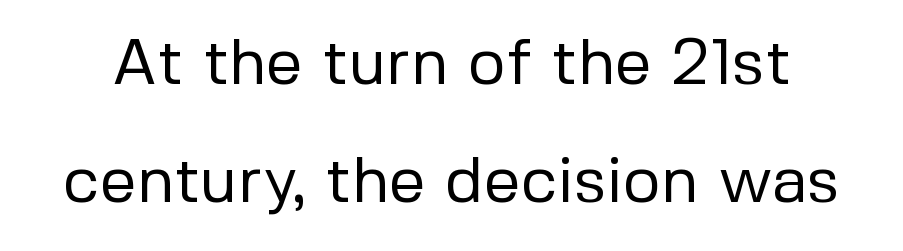
{"serif": "no", "italic": "no", "bold": "no", "weight": "regular", "width": "normal", "stroke_contrast": "low", "x_height": "medium", "monospaced": "no", "underline": "no", "line_spacing_ratio": 1.82, "letter_spacing": "normal", "letter_spacing_em": 0.0, "glyph_px": 65}
